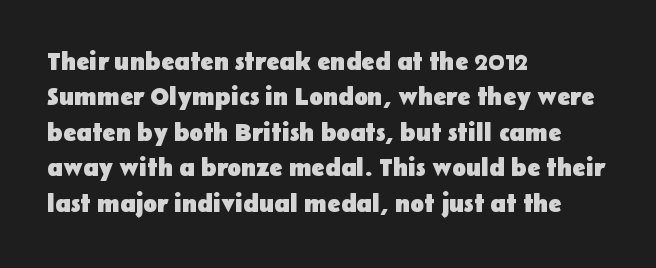
Q: Is the text bold? A: Yes.
Q: Is the text italic (slanted)? A: No, it is upright.
Q: Is the text underlined? A: No.
Q: How is the paragraph aligned? A: Left-aligned.
Q: Is the spacing between letters normal or unusually wide? A: Normal.
Q: Is the spacing between lines tight, normal or loose? A: Normal.
